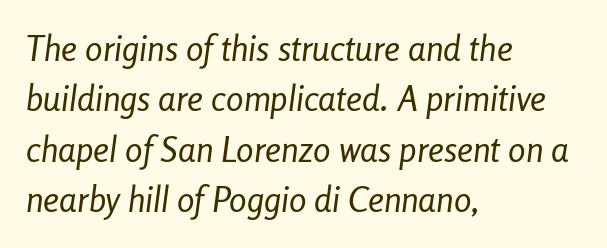
Q: Is the text bold? A: No.
Q: Is the text italic (slanted)? A: Yes, it leans right by about 8 degrees.
Q: Is the text underlined? A: No.
Q: How is the paragraph aligned? A: Left-aligned.
Q: Is the spacing between letters normal or unusually wide? A: Normal.
Q: Is the spacing between lines tight, normal or loose? A: Normal.
Q: Width (condensed, normal, or wide)? A: Condensed.
Q: Stroke contrast? A: Low.
Q: x-height? A: Medium.
Q: Monospaced? A: No.
